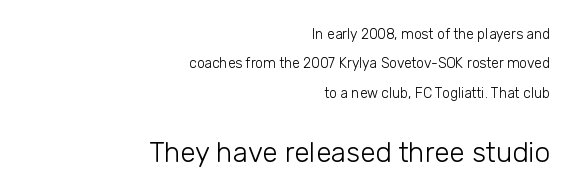
The image shows 28 px light sans-serif type, upright; set right-aligned, loose line spacing (2.09x), normal letter spacing, not underlined; the second (bottom) block is 2.0x larger; low stroke contrast and a medium x-height.
